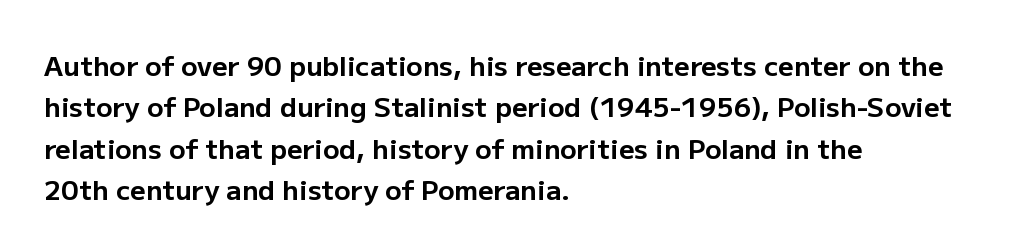
{"italic": "no", "bold": "yes", "underline": "no", "align": "left", "line_spacing": "normal", "line_spacing_ratio": 1.53, "letter_spacing": "normal", "letter_spacing_em": 0.0, "glyph_px": 27}
